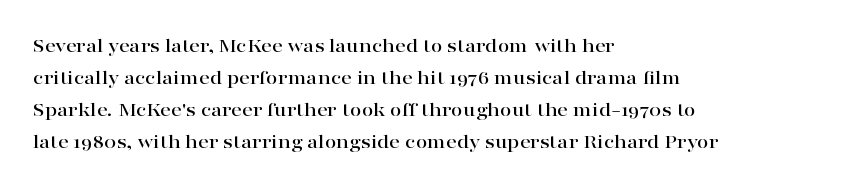
Q: Is the text italic (slanted)? A: No, it is upright.
Q: Is the text underlined? A: No.
Q: How is the paragraph aligned? A: Left-aligned.
Q: Is the spacing between letters normal or unusually wide? A: Normal.
Q: Is the spacing between lines tight, normal or loose? A: Normal.
